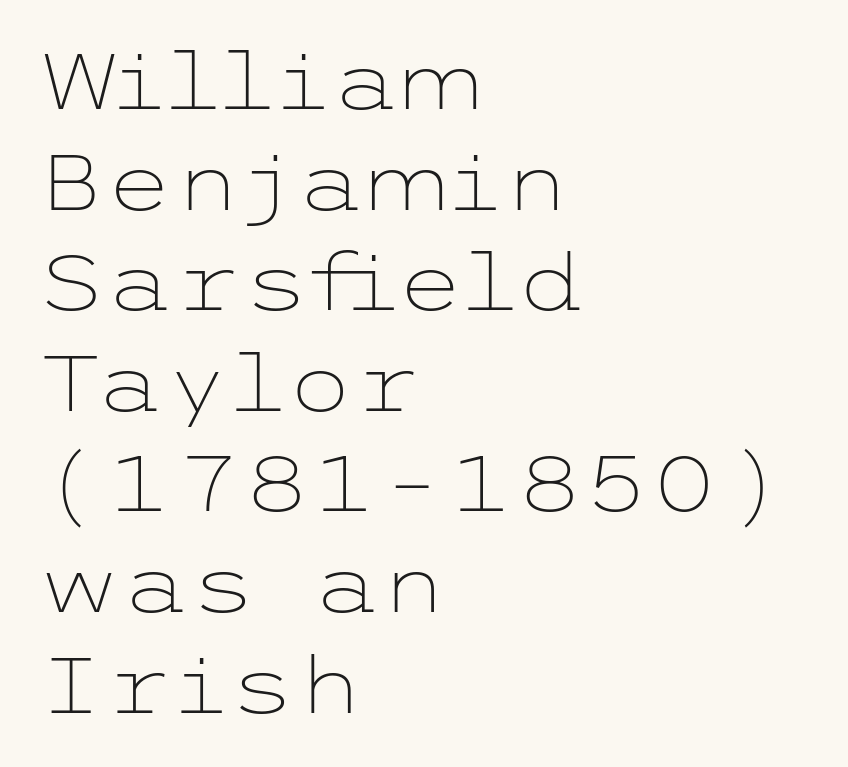
Q: Is the text bold? A: No.
Q: Is the text italic (slanted)? A: No, it is upright.
Q: Is the typeface a serif or a sans-serif typeface? A: Sans-serif.
Q: Is the text underlined? A: No.
Q: How is the paragraph aligned? A: Left-aligned.
Q: Is the spacing between letters normal or unusually wide? A: Normal.
Q: Is the spacing between lines tight, normal or loose? A: Normal.
Q: Width (condensed, normal, or wide)? A: Wide.
Q: Stroke contrast? A: Low.
Q: x-height? A: Medium.
